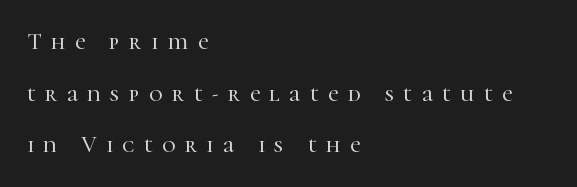
Q: Is the text italic (slanted)? A: No, it is upright.
Q: Is the text underlined? A: No.
Q: How is the paragraph aligned? A: Left-aligned.
Q: Is the spacing between letters normal or unusually wide? A: Unusually wide.
Q: Is the spacing between lines tight, normal or loose? A: Loose.
